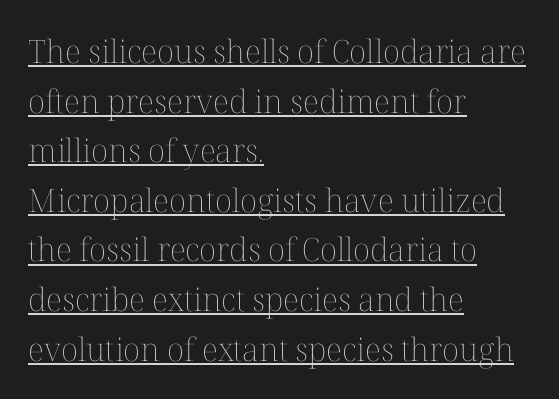
The image shows 32 px thin type, upright; set left-aligned, normal line spacing (1.55x), normal letter spacing, underlined; medium stroke contrast and a medium x-height.
